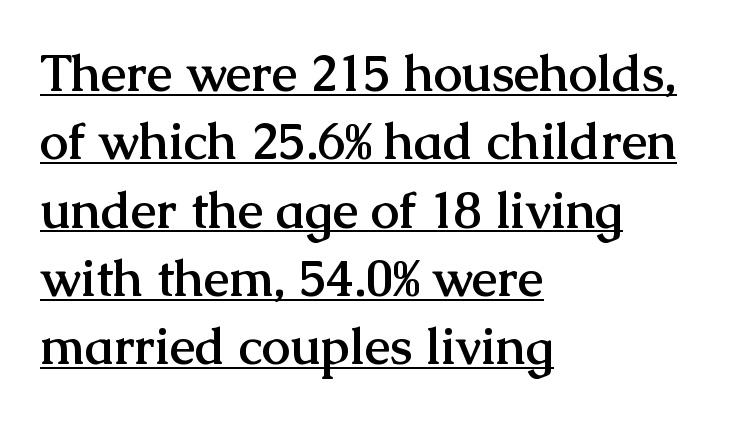
Students, note that the glyphs here touch the page at normal intervals. Are there feet on the stems? There are — it's a serif. Horizontal bands of white between lines are of average thickness. Note the varied advance widths — an 'i' is clearly narrower than an 'm'. Nope, not italic — everything's standing straight. Weight check: bold — yes, fully.
